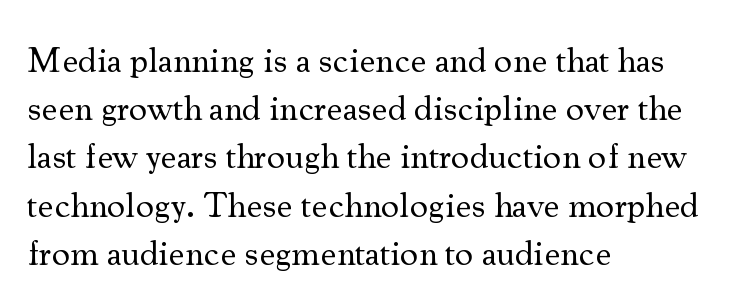
{"serif": "yes", "italic": "no", "bold": "no", "weight": "regular", "width": "normal", "stroke_contrast": "medium", "x_height": "small", "monospaced": "no", "underline": "no", "align": "left", "line_spacing": "normal", "line_spacing_ratio": 1.34, "letter_spacing": "normal", "letter_spacing_em": 0.0, "glyph_px": 36}
